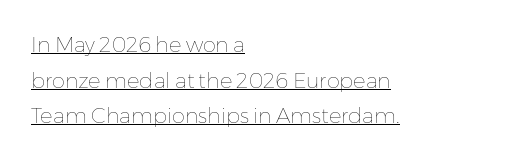
Q: Is the text bold? A: No.
Q: Is the text italic (slanted)? A: No, it is upright.
Q: Is the text underlined? A: Yes.
Q: How is the paragraph aligned? A: Left-aligned.
Q: Is the spacing between letters normal or unusually wide? A: Normal.
Q: Is the spacing between lines tight, normal or loose? A: Normal.
